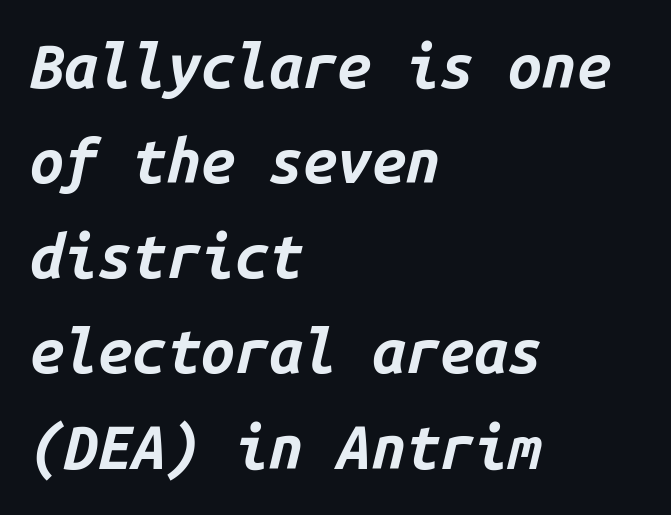
Q: Is the text bold? A: Yes.
Q: Is the text italic (slanted)? A: Yes, it leans right by about 14 degrees.
Q: Is the text underlined? A: No.
Q: How is the paragraph aligned? A: Left-aligned.
Q: Is the spacing between letters normal or unusually wide? A: Normal.
Q: Is the spacing between lines tight, normal or loose? A: Normal.
Q: Width (condensed, normal, or wide)? A: Normal.
Q: Stroke contrast? A: Low.
Q: x-height? A: Medium.
Q: Monospaced? A: Yes.
